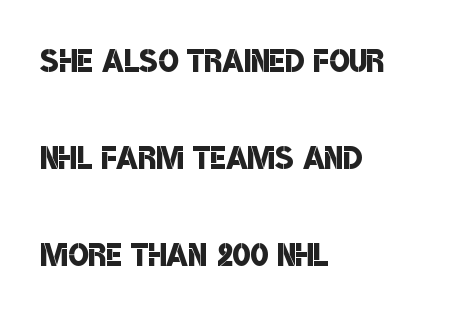
Q: Is the text bold? A: Semi-bold.
Q: Is the typeface a serif or a sans-serif typeface? A: Sans-serif.
Q: Is the text underlined? A: No.
Q: How is the paragraph aligned? A: Left-aligned.
Q: Is the spacing between letters normal or unusually wide? A: Normal.
Q: Is the spacing between lines tight, normal or loose? A: Loose.
Q: Width (condensed, normal, or wide)? A: Condensed.
Q: Stroke contrast? A: Low.
Q: x-height? A: Large.
Q: Monospaced? A: No.
